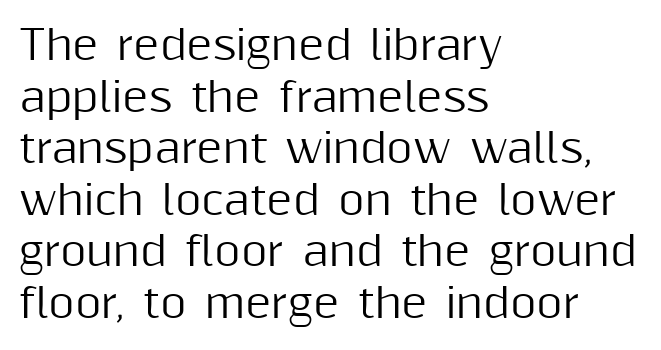
{"serif": "no", "italic": "no", "width": "normal", "stroke_contrast": "medium", "x_height": "medium", "monospaced": "no", "underline": "no", "align": "left", "line_spacing": "normal", "line_spacing_ratio": 1.29, "letter_spacing": "normal", "letter_spacing_em": 0.0, "glyph_px": 40}
